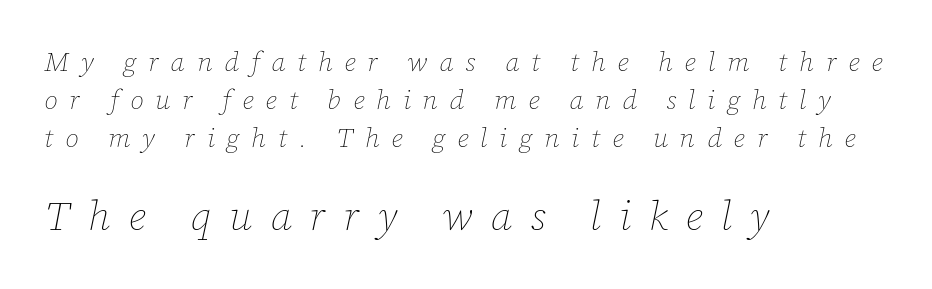
Glance below the letters and you will spot only blank space. Caption: multi-line text, flush left, ragged right. The passage shown has open, widely tracked lettering throughout. Spacing verdict: proportional, widths tailored to each character.
